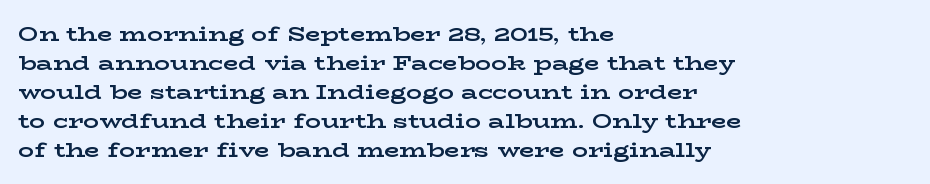
Q: Is the text bold? A: Yes.
Q: Is the text italic (slanted)? A: No, it is upright.
Q: Is the text underlined? A: No.
Q: How is the paragraph aligned? A: Left-aligned.
Q: Is the spacing between letters normal or unusually wide? A: Normal.
Q: Is the spacing between lines tight, normal or loose? A: Normal.
